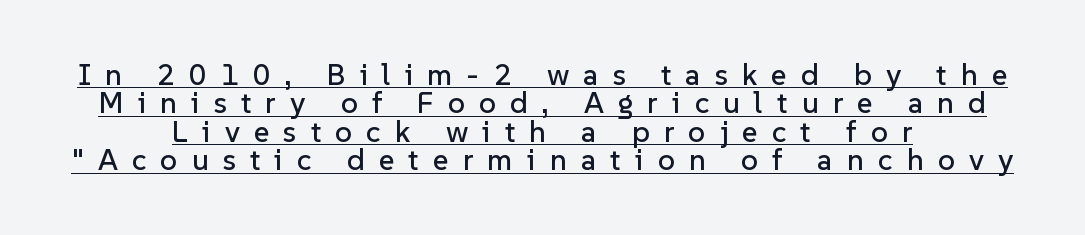
Leading is clearly below the norm, producing a dense column. The letterforms stand isolated, each surrounded by extra space. Unlike italic type, these characters show no tilt at all. Visually the block forms a symmetrical silhouette, jagged on both flanks. Is this a fixed-width face? No — the glyphs have proportional, varying widths.
